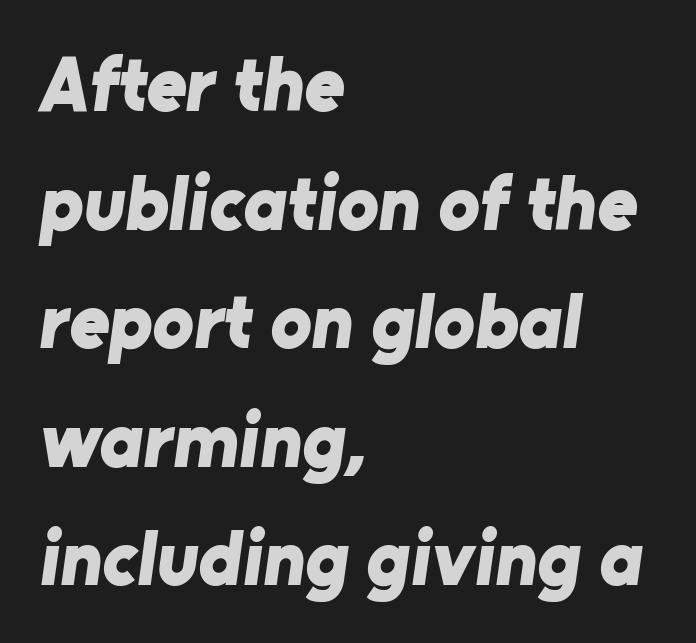
The image shows 77 px bold sans-serif type; set left-aligned, normal line spacing (1.54x), normal letter spacing, not underlined; low stroke contrast and a medium x-height.
